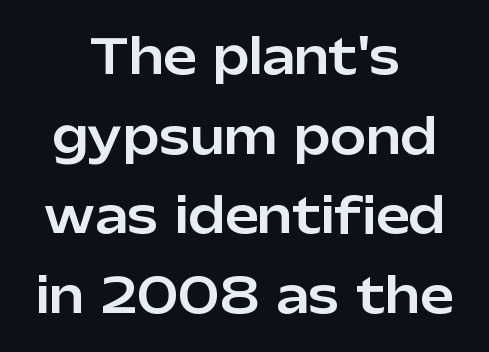
The image shows 48 px sans-serif type, upright; set centered, normal line spacing (1.66x), normal letter spacing, not underlined; low stroke contrast and a medium x-height.
